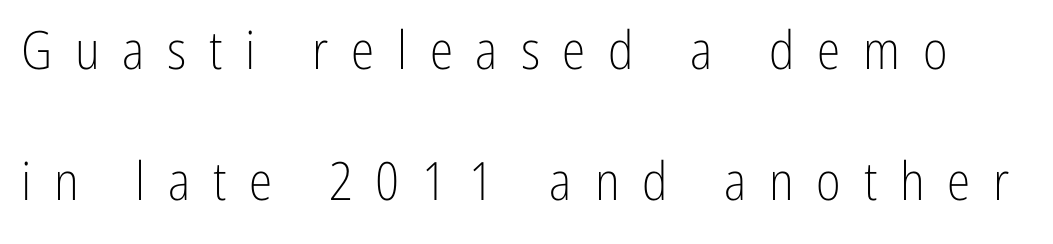
{"serif": "no", "italic": "no", "bold": "no", "weight": "light", "width": "condensed", "stroke_contrast": "low", "x_height": "medium", "monospaced": "no", "underline": "no", "line_spacing": "loose", "line_spacing_ratio": 2.48, "letter_spacing": "wide", "letter_spacing_em": 0.43, "glyph_px": 53}
